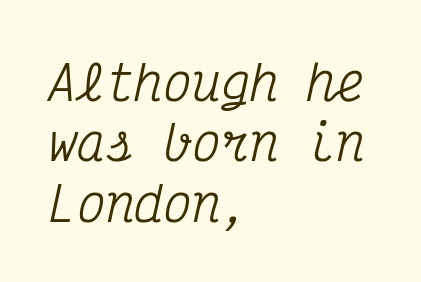
The image shows 48 px condensed serif type, italic (leaning right), monospaced; set left-aligned, normal line spacing (1.26x), normal letter spacing, not underlined; medium stroke contrast and a medium x-height.
